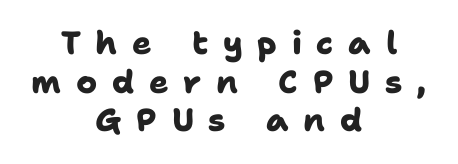
The image shows 32 px heavy sans-serif type; set centered, line spacing 1.21x, unusually wide letter spacing (+0.46 em), not underlined; low stroke contrast and a medium x-height.
